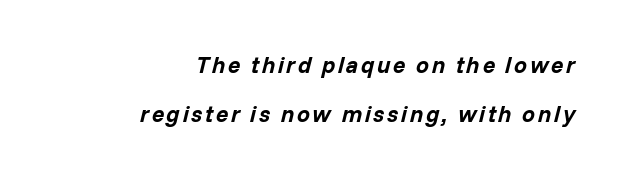
Q: Is the text bold? A: Yes.
Q: Is the text italic (slanted)? A: Yes, it leans right by about 14 degrees.
Q: Is the text underlined? A: No.
Q: How is the paragraph aligned? A: Right-aligned.
Q: Is the spacing between lines tight, normal or loose? A: Loose.
